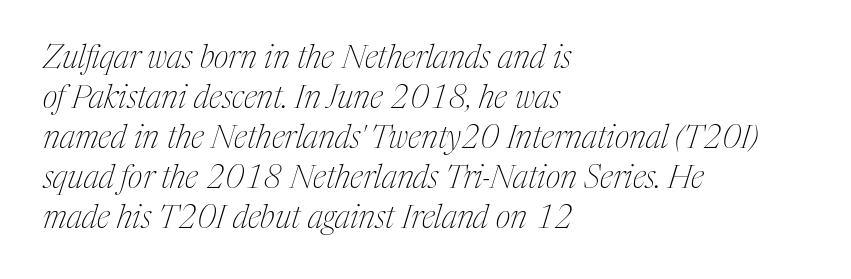
{"serif": "yes", "italic": "yes", "lean": "right", "slant_degrees": 17, "bold": "no", "weight": "thin", "width": "condensed", "stroke_contrast": "medium", "x_height": "medium", "monospaced": "no", "underline": "no", "align": "left", "line_spacing": "normal", "line_spacing_ratio": 1.25, "letter_spacing": "normal", "letter_spacing_em": 0.0, "glyph_px": 32}
